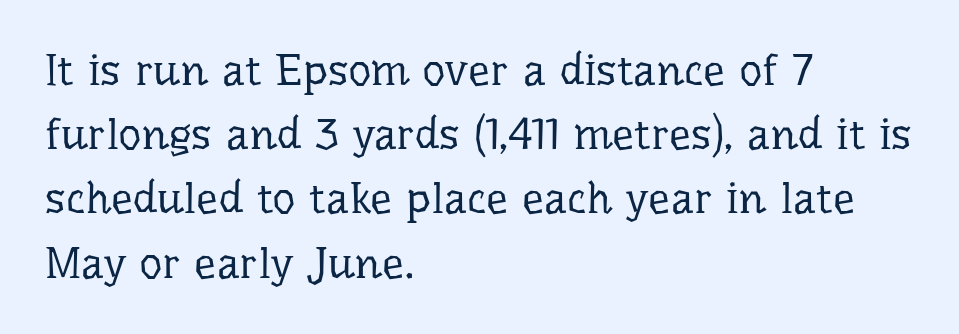
The image shows 44 px regular-weight serif type, upright; set left-aligned, normal line spacing (1.46x), normal letter spacing, not underlined; low stroke contrast and a medium x-height.
